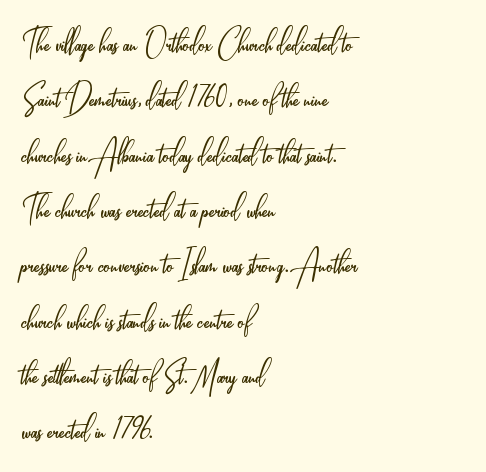
{"serif": "no", "bold": "no", "weight": "light", "width": "condensed", "stroke_contrast": "low", "x_height": "small", "monospaced": "no", "underline": "no", "align": "left", "line_spacing": "normal", "line_spacing_ratio": 1.35, "letter_spacing": "normal", "letter_spacing_em": 0.0, "glyph_px": 41}
